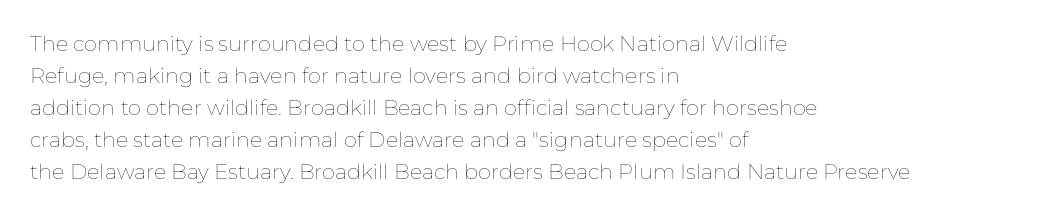
The image shows 21 px text type, upright; set left-aligned, normal line spacing (1.52x), normal letter spacing, not underlined.
